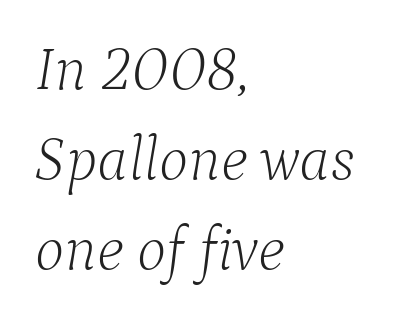
The rendering keeps characters at their native spacing. When letters slant like this, we call the style italic. Horizontal alignment here is leftward, the default for most running prose. Honestly, the row spacing looks completely unremarkable.
